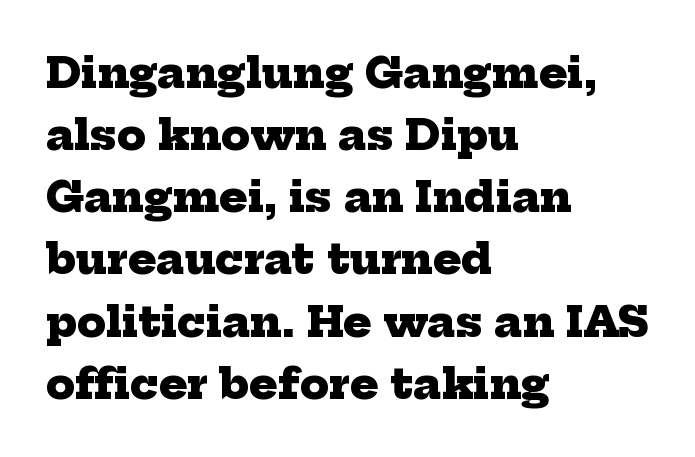
{"serif": "yes", "bold": "yes", "weight": "heavy", "width": "normal", "stroke_contrast": "low", "x_height": "medium", "monospaced": "no", "underline": "no", "align": "left", "line_spacing": "normal", "line_spacing_ratio": 1.48, "letter_spacing": "normal", "letter_spacing_em": 0.0, "glyph_px": 42}
